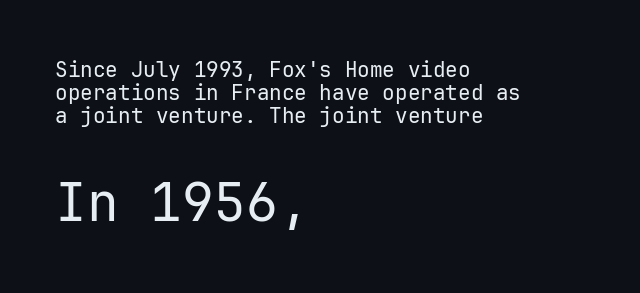
No chunkiness to these letters — they're not bold. The face used here is monospaced, like something from a code editor. Font category for this specimen: sans-serif. Nobody touched the tracking dial on this one. Upright lettering throughout.
